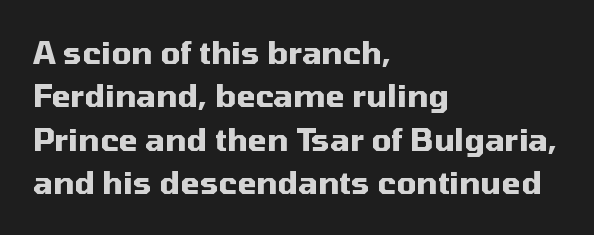
The image shows 31 px heavy sans-serif type, upright; set left-aligned, normal line spacing (1.4x), normal letter spacing, not underlined; medium stroke contrast and a medium x-height.
